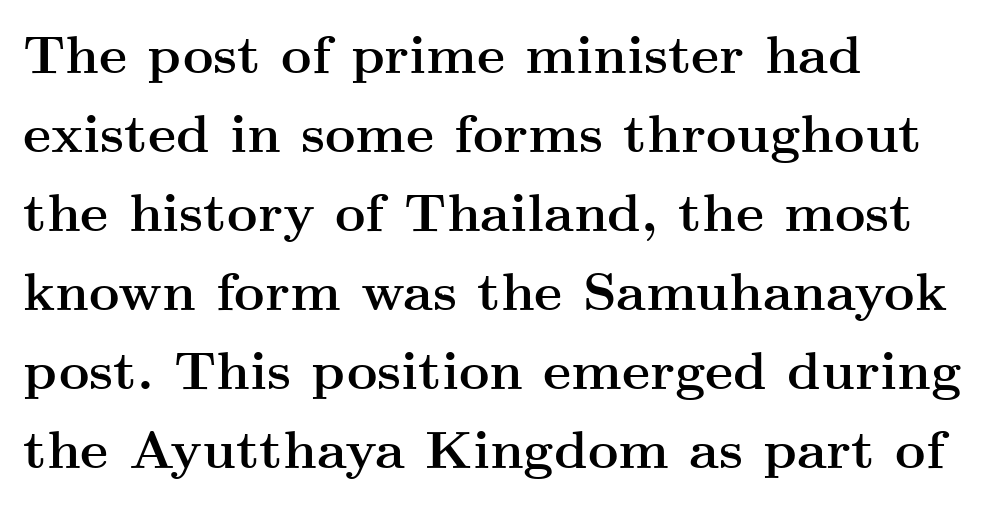
The image shows 53 px semibold, wide serif type, upright; set left-aligned, normal line spacing (1.49x), normal letter spacing, not underlined; medium stroke contrast and a small x-height.
